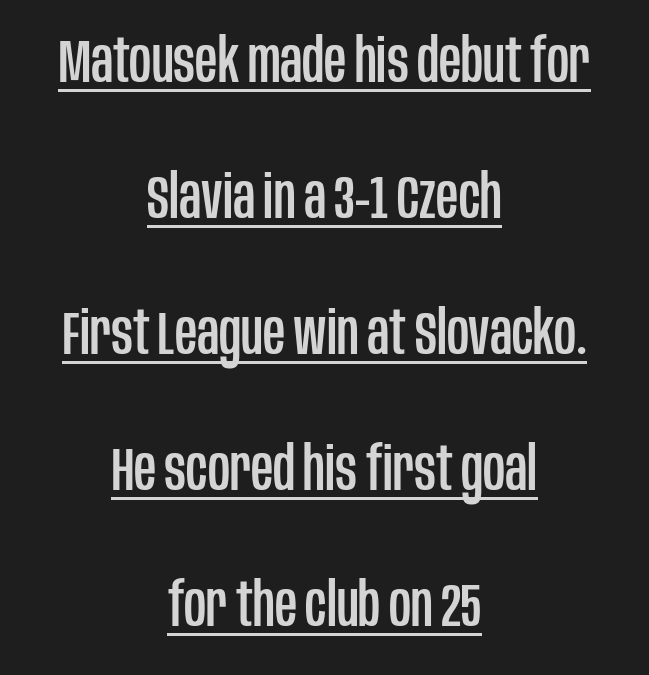
{"serif": "no", "italic": "no", "width": "condensed", "stroke_contrast": "low", "x_height": "large", "monospaced": "no", "underline": "yes", "align": "center", "line_spacing": "loose", "line_spacing_ratio": 2.23, "letter_spacing": "normal", "letter_spacing_em": 0.0, "glyph_px": 61}
